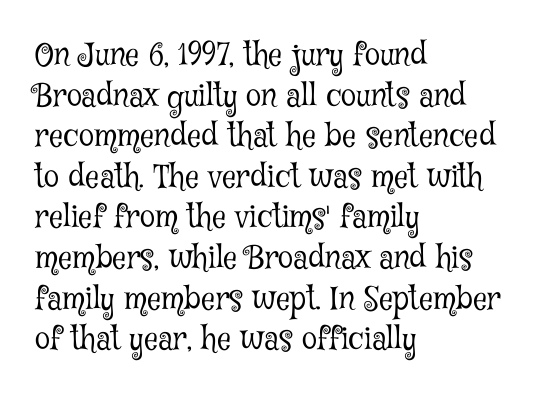
The image shows 31 px light, condensed serif type, upright; set left-aligned, normal line spacing (1.31x), normal letter spacing, not underlined; low stroke contrast and a medium x-height.
